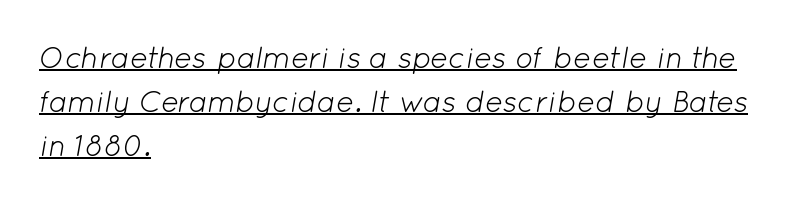
{"italic": "yes", "lean": "right", "slant_degrees": 12, "bold": "no", "weight": "light", "width": "normal", "stroke_contrast": "low", "x_height": "medium", "monospaced": "no", "underline": "yes", "align": "left", "line_spacing": "normal", "line_spacing_ratio": 1.46, "letter_spacing": "normal", "letter_spacing_em": 0.0, "glyph_px": 30}
